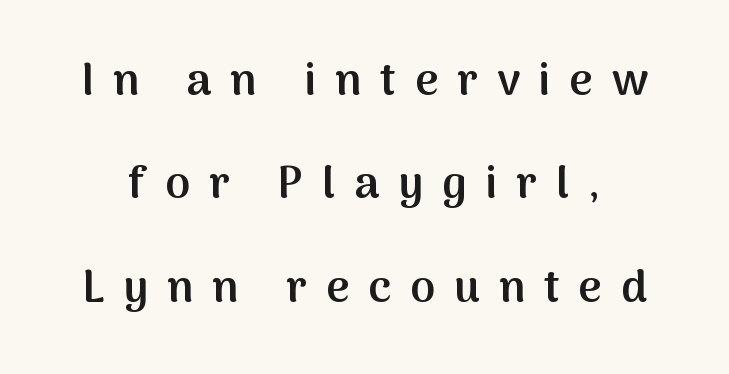
Examine the stroke ends and you'll find no serifs. Varying glyph widths throughout — classic text-font behaviour. The passage shown is not underscored anywhere. Leading is clearly above the norm, producing a sparse column.
